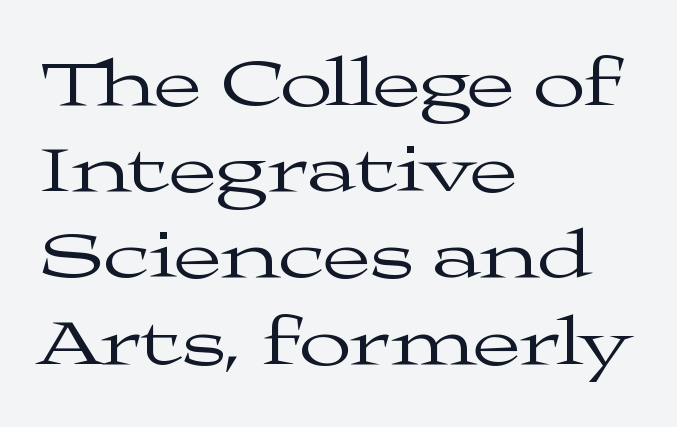
{"serif": "yes", "italic": "no", "bold": "no", "weight": "regular", "width": "wide", "stroke_contrast": "medium", "x_height": "medium", "monospaced": "no", "underline": "no", "align": "left", "line_spacing": "normal", "line_spacing_ratio": 1.25, "letter_spacing": "normal", "letter_spacing_em": 0.0, "glyph_px": 69}
